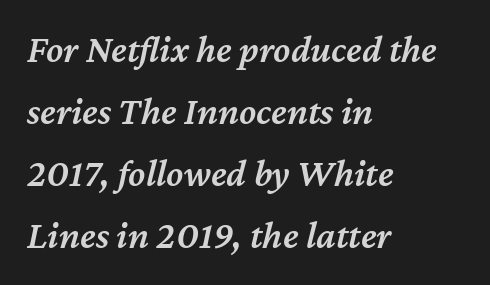
Students, this is semibold: more ink than regular, less than bold. The space directly below the letters is spotless. Italic? Definitely — the glyphs are oblique. The rendering uses a moderate line-height, typical for paragraphs.
